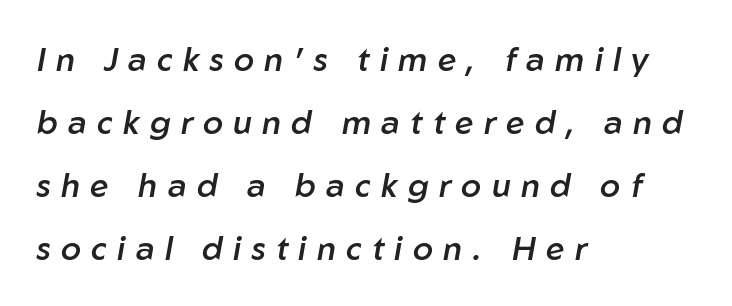
Q: Is the text bold? A: Semi-bold.
Q: Is the text italic (slanted)? A: Yes, it leans right by about 10 degrees.
Q: Is the text underlined? A: No.
Q: How is the paragraph aligned? A: Left-aligned.
Q: Is the spacing between letters normal or unusually wide? A: Unusually wide.
Q: Is the spacing between lines tight, normal or loose? A: Loose.
Q: Width (condensed, normal, or wide)? A: Normal.
Q: Stroke contrast? A: Low.
Q: x-height? A: Medium.
Q: Monospaced? A: No.
